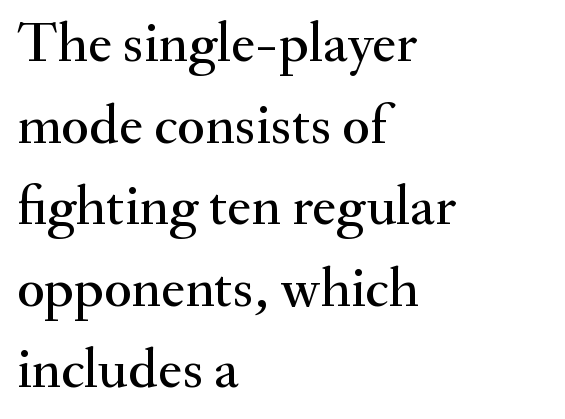
The image shows 57 px serif type, upright; set left-aligned, normal line spacing (1.43x), normal letter spacing, not underlined; medium stroke contrast and a small x-height.
